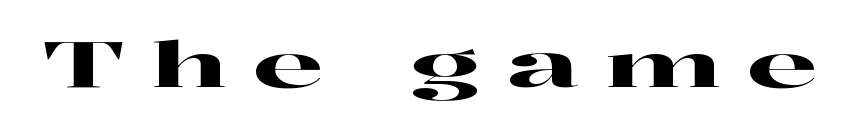
The image shows 63 px wide serif type, upright; set unusually wide letter spacing (+0.42 em), not underlined; high stroke contrast and a medium x-height.
